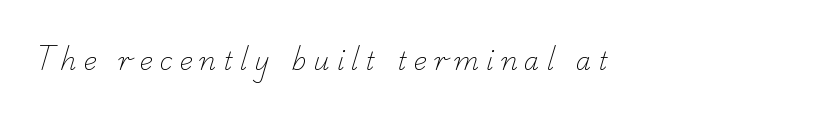
This rendering uses left alignment, leaving the right contour irregular. The passage shown has open, widely tracked lettering throughout. The cut favours lightness, reaching ordinary text weight at its darkest. Honestly, there is no underline to notice here at all.
